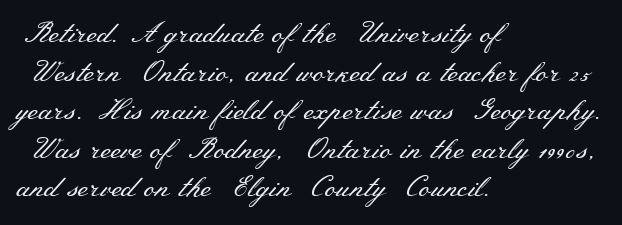
Q: Is the text bold? A: No.
Q: Is the text italic (slanted)? A: Yes.
Q: Is the typeface a serif or a sans-serif typeface? A: Serif.
Q: Is the text underlined? A: No.
Q: How is the paragraph aligned? A: Left-aligned.
Q: Is the spacing between letters normal or unusually wide? A: Normal.
Q: Is the spacing between lines tight, normal or loose? A: Normal.
Q: Width (condensed, normal, or wide)? A: Wide.
Q: Stroke contrast? A: Medium.
Q: x-height? A: Small.
Q: Monospaced? A: No.
